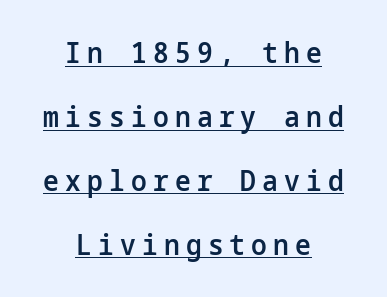
The image shows 28 px semibold sans-serif type, upright; set centered, loose line spacing (2.28x), unusually wide letter spacing (+0.22 em), underlined; low stroke contrast and a medium x-height.
